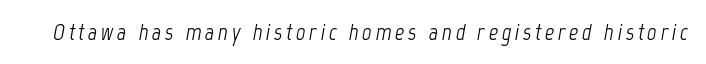
Notice how the stems are inclined rather than vertical — that's the hallmark of italics. Check the space under the baseline: it is left empty. On a weight scale, this lands at 450 or below.
